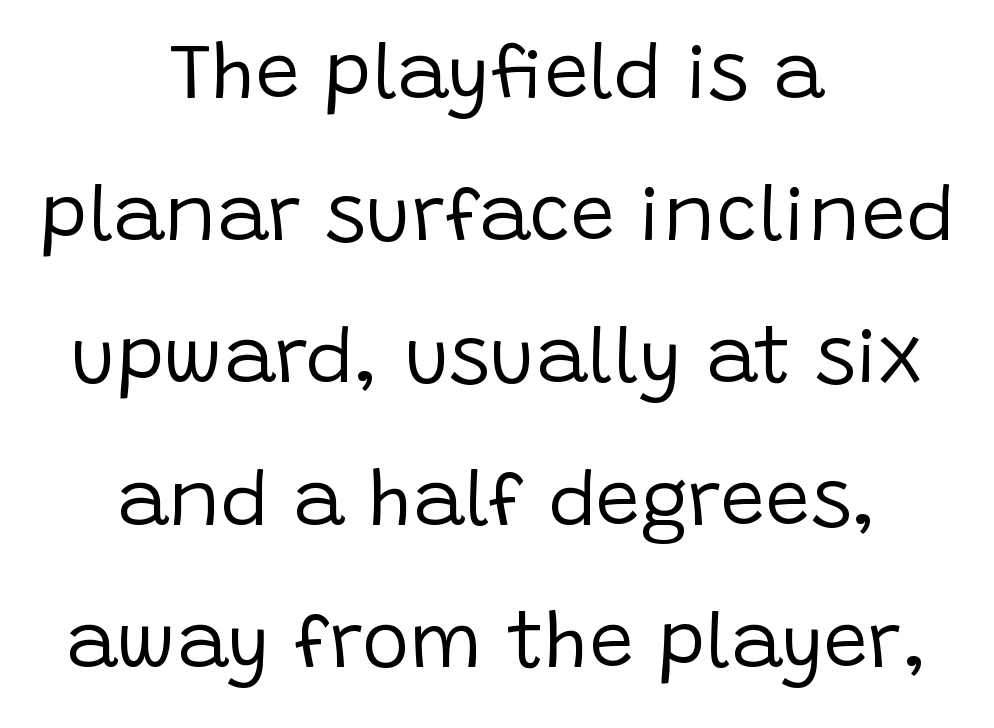
Q: Is the text bold? A: No.
Q: Is the text italic (slanted)? A: No, it is upright.
Q: Is the typeface a serif or a sans-serif typeface? A: Sans-serif.
Q: Is the text underlined? A: No.
Q: How is the paragraph aligned? A: Centered.
Q: Is the spacing between letters normal or unusually wide? A: Normal.
Q: Width (condensed, normal, or wide)? A: Normal.
Q: Stroke contrast? A: Low.
Q: x-height? A: Large.
Q: Monospaced? A: No.
